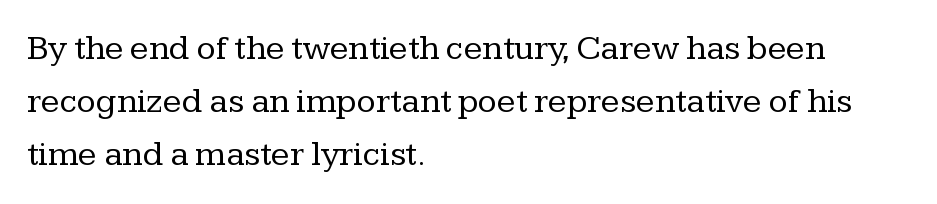
Q: Is the text bold? A: No.
Q: Is the text italic (slanted)? A: No, it is upright.
Q: Is the typeface a serif or a sans-serif typeface? A: Serif.
Q: Is the text underlined? A: No.
Q: How is the paragraph aligned? A: Left-aligned.
Q: Is the spacing between letters normal or unusually wide? A: Normal.
Q: Is the spacing between lines tight, normal or loose? A: Normal.
Q: Width (condensed, normal, or wide)? A: Normal.
Q: Stroke contrast? A: Low.
Q: x-height? A: Medium.
Q: Monospaced? A: No.
